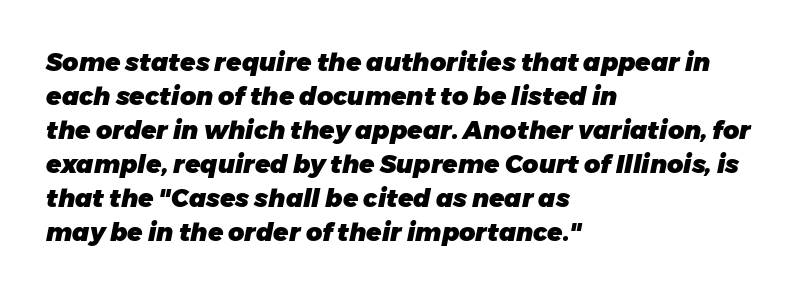
The image shows 25 px bold type, italic (leaning right); set left-aligned, normal line spacing (1.36x), normal letter spacing, not underlined.
